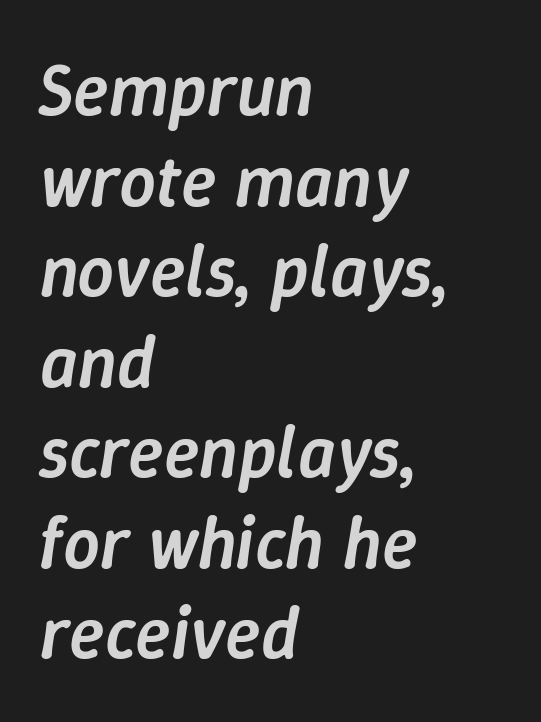
What weight is shown? A semibold, between regular and bold. The setting favours the left margin, as ordinary paragraphs usually do. Tracking here is standard; glyphs follow each other at the usual distance. The zone under the glyphs is completely vacant. Character widths vary here, with narrow letters taking less room than wide ones.
